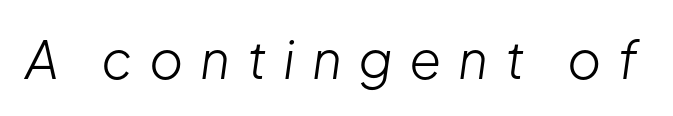
Does extra space separate the letters? Yes, quite a lot of it. Beneath every word, the page is bare. Character widths vary here, with narrow letters taking less room than wide ones. Heft: none added — not bold. In terms of posture, this sample is oblique.
